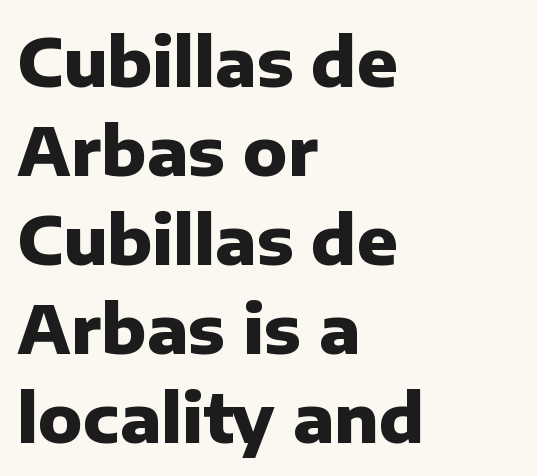
On the weight axis this lands at bold, roughly 700. The passage shown stacks its lines at a standard gap. A bare baseline throughout the passage. Vertical strokes here are truly vertical. Looks like regular typesetting: each glyph gets only the width it needs. The rendering keeps characters at their native spacing.
